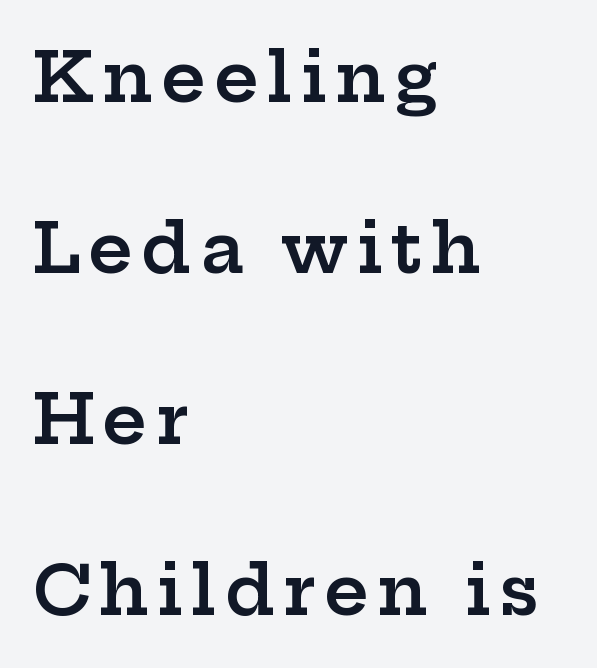
{"serif": "yes", "italic": "no", "bold": "semi", "weight": "semibold", "width": "wide", "stroke_contrast": "low", "x_height": "medium", "monospaced": "no", "underline": "no", "align": "left", "line_spacing": "loose", "line_spacing_ratio": 2.48, "glyph_px": 69}
